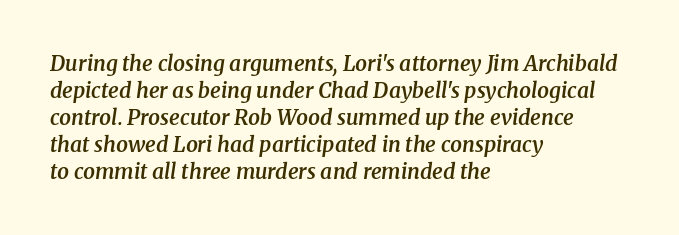
{"italic": "yes", "lean": "right", "slant_degrees": 8, "bold": "semi", "underline": "no", "align": "left", "line_spacing": "normal", "line_spacing_ratio": 1.28, "letter_spacing": "normal", "letter_spacing_em": 0.0, "glyph_px": 21}
